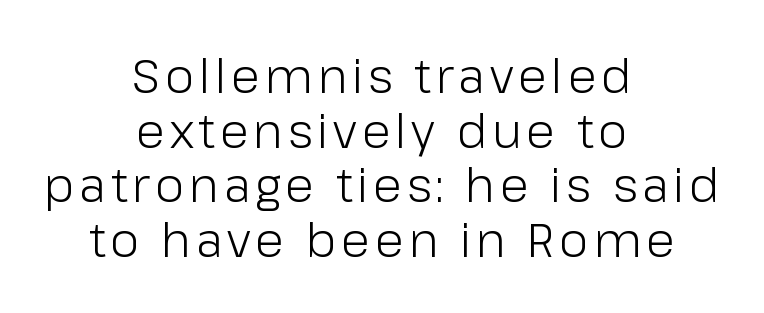
Words float on clear page, feet unadorned. No letter is thick-stroked: the sample isn't bold. Leftover space on each line is divided equally before and after the words. The lettering stays uniformly vertical, giving the passage a roman look. The text was rendered using a sans face with plain stroke endings. Looks like regular typesetting: each glyph gets only the width it needs.
